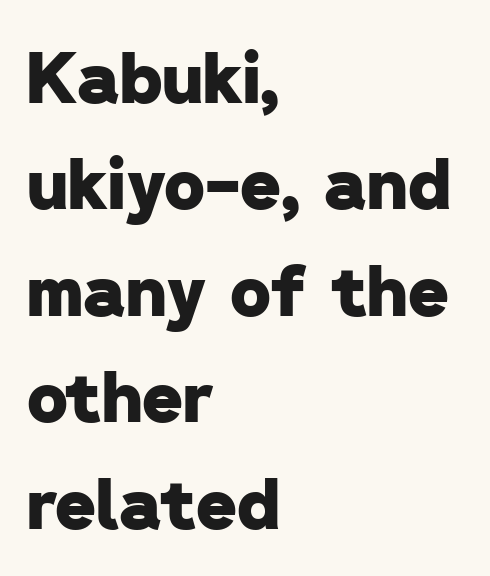
Q: Is the text bold? A: Yes.
Q: Is the typeface a serif or a sans-serif typeface? A: Sans-serif.
Q: Is the text underlined? A: No.
Q: How is the paragraph aligned? A: Left-aligned.
Q: Is the spacing between letters normal or unusually wide? A: Normal.
Q: Is the spacing between lines tight, normal or loose? A: Normal.
Q: Width (condensed, normal, or wide)? A: Normal.
Q: Stroke contrast? A: Low.
Q: x-height? A: Medium.
Q: Monospaced? A: No.
